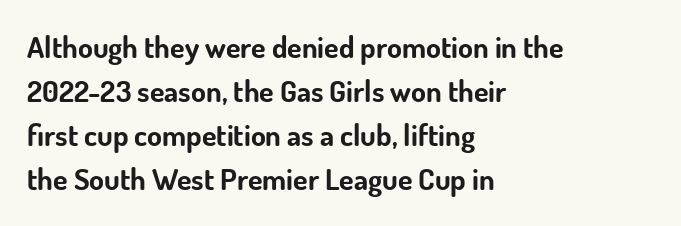
Q: Is the text bold? A: Yes.
Q: Is the text italic (slanted)? A: No, it is upright.
Q: Is the typeface a serif or a sans-serif typeface? A: Sans-serif.
Q: Is the text underlined? A: No.
Q: How is the paragraph aligned? A: Left-aligned.
Q: Is the spacing between letters normal or unusually wide? A: Normal.
Q: Is the spacing between lines tight, normal or loose? A: Normal.
Q: Width (condensed, normal, or wide)? A: Normal.
Q: Stroke contrast? A: Low.
Q: x-height? A: Small.
Q: Monospaced? A: No.
